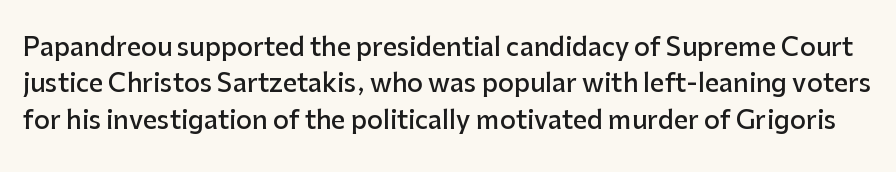
The image shows 25 px text type, upright; set normal line spacing (1.46x), normal letter spacing, not underlined.
